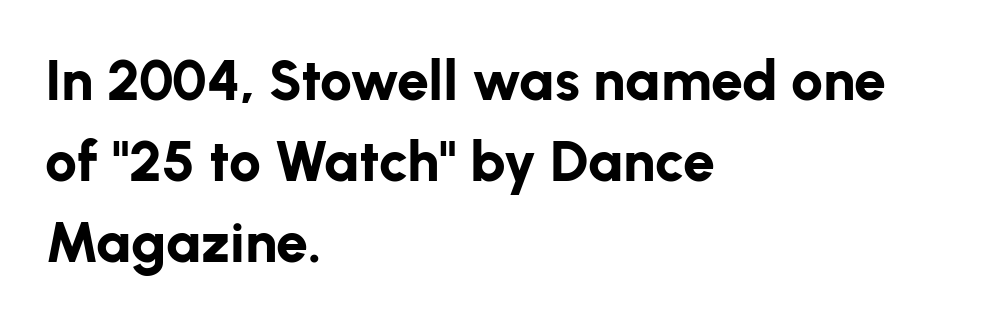
The image shows 57 px bold sans-serif type, upright; set left-aligned, normal line spacing (1.42x), normal letter spacing, not underlined; low stroke contrast and a medium x-height.
